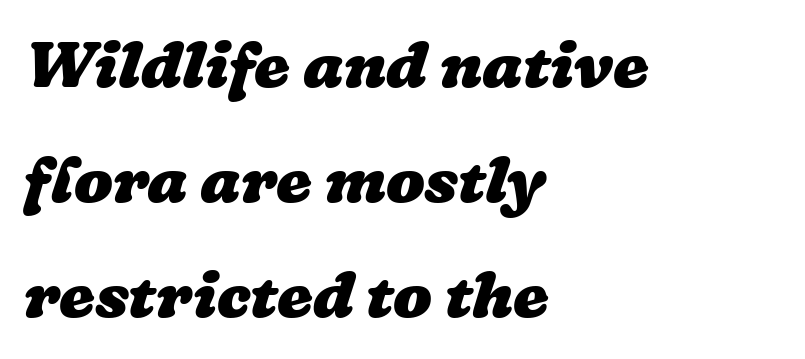
Q: Is the text bold? A: Yes.
Q: Is the text underlined? A: No.
Q: How is the paragraph aligned? A: Left-aligned.
Q: Is the spacing between letters normal or unusually wide? A: Normal.
Q: Width (condensed, normal, or wide)? A: Wide.
Q: Stroke contrast? A: Low.
Q: x-height? A: Medium.
Q: Monospaced? A: No.
